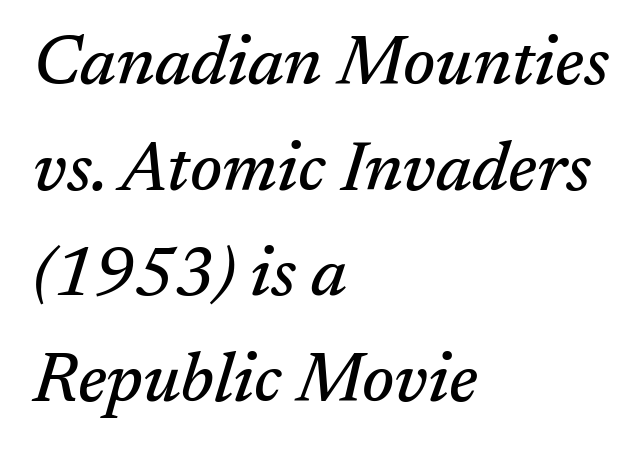
Q: Is the text italic (slanted)? A: Yes, it leans right by about 17 degrees.
Q: Is the typeface a serif or a sans-serif typeface? A: Serif.
Q: Is the text underlined? A: No.
Q: How is the paragraph aligned? A: Left-aligned.
Q: Is the spacing between letters normal or unusually wide? A: Normal.
Q: Is the spacing between lines tight, normal or loose? A: Normal.
Q: Width (condensed, normal, or wide)? A: Normal.
Q: Stroke contrast? A: Medium.
Q: x-height? A: Medium.
Q: Monospaced? A: No.
